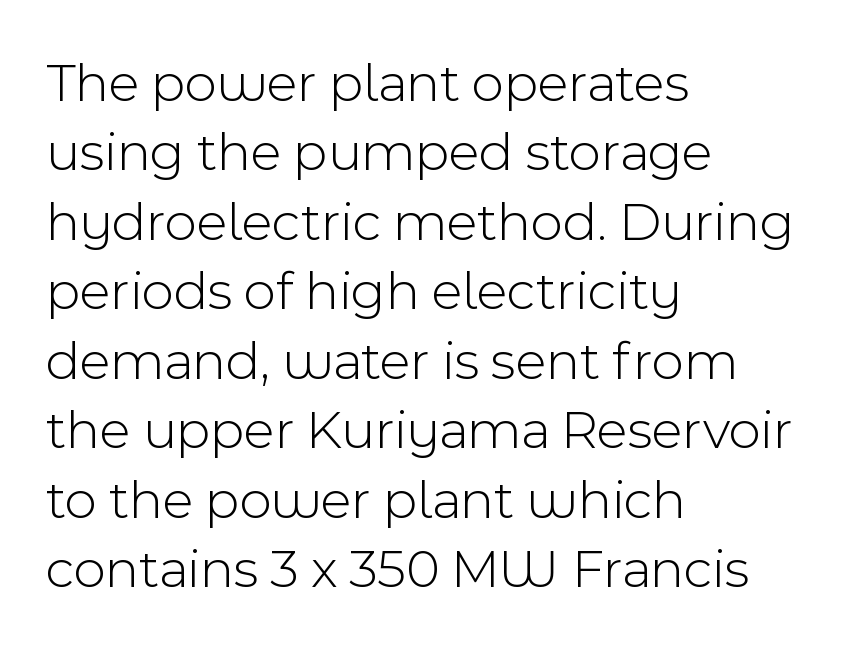
A typesetter would label this face a sans. Character widths vary here, with narrow letters taking less room than wide ones. The lines in this sample share a left origin and differ only in where they stop. The strip under each line holds only bare page. The letters sit at their default tracking, neither squeezed nor spread.
